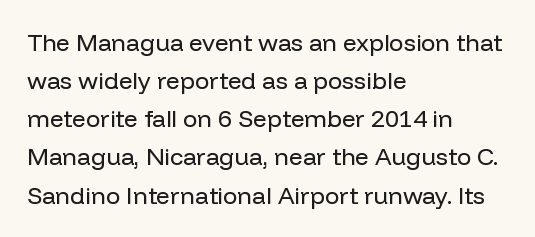
Is there much room between lines? A standard amount, neither cramped nor airy. A roman cut, with each character standing at attention. How are the letters spaced? Ordinarily, with no added tracking. This rendering features lettering with no underline. The paragraph shown leans on its left margin. The weight tops out at a normal text grade.
